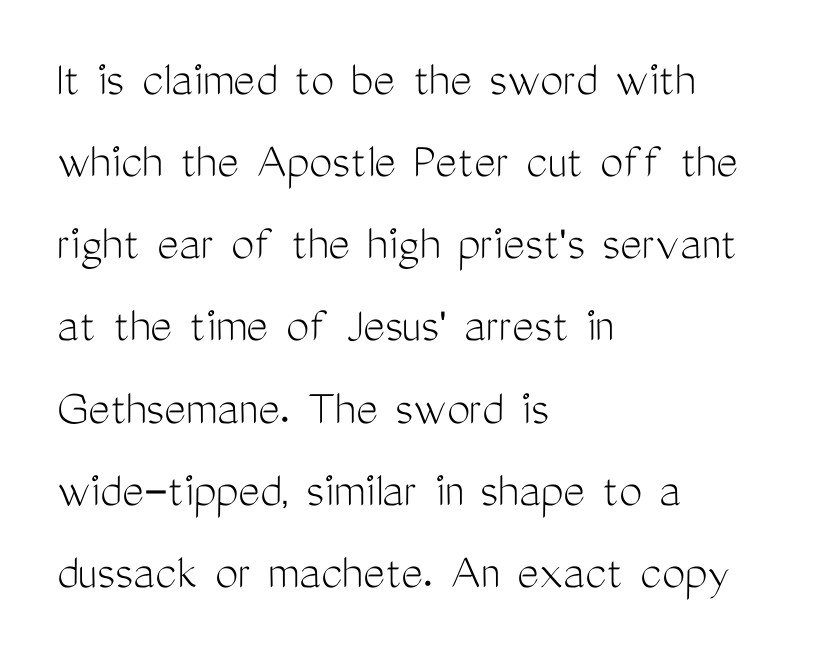
{"serif": "no", "italic": "no", "bold": "no", "weight": "light", "width": "condensed", "stroke_contrast": "medium", "x_height": "medium", "monospaced": "no", "underline": "no", "align": "left", "line_spacing": "normal", "line_spacing_ratio": 1.58, "letter_spacing": "normal", "letter_spacing_em": 0.0, "glyph_px": 52}
